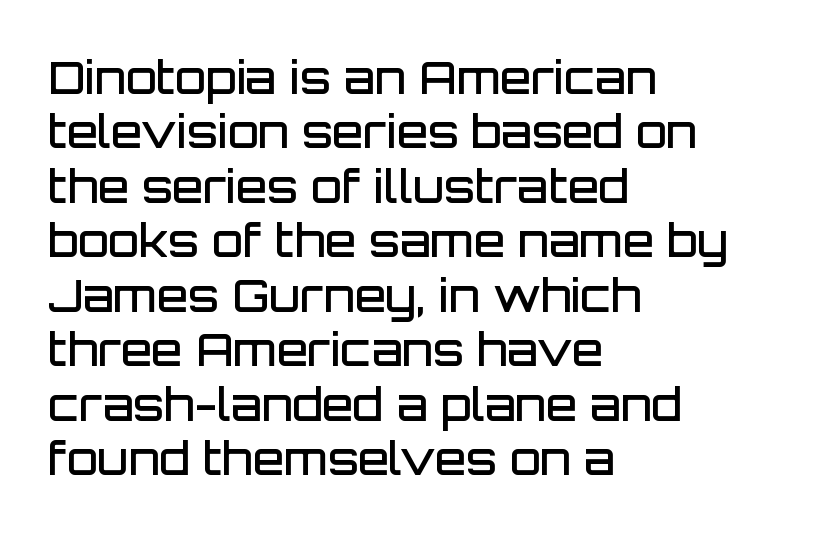
Q: Is the text bold? A: Semi-bold.
Q: Is the text italic (slanted)? A: No, it is upright.
Q: Is the typeface a serif or a sans-serif typeface? A: Sans-serif.
Q: Is the text underlined? A: No.
Q: How is the paragraph aligned? A: Left-aligned.
Q: Is the spacing between letters normal or unusually wide? A: Normal.
Q: Width (condensed, normal, or wide)? A: Normal.
Q: Stroke contrast? A: Low.
Q: x-height? A: Large.
Q: Monospaced? A: No.
